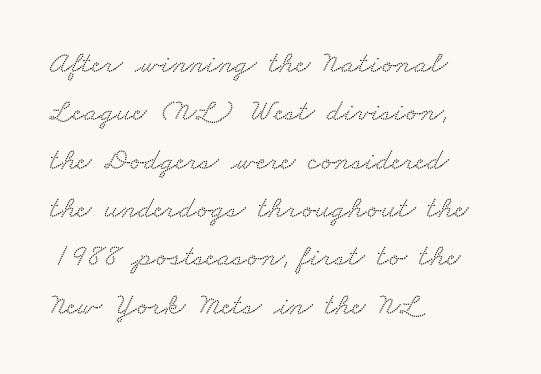
Here the designer chose a conventional face with non-uniform glyph widths. The text block is weighted toward the left margin, trailing off unevenly rightward. Only glyphs here, with clear space below each row.
